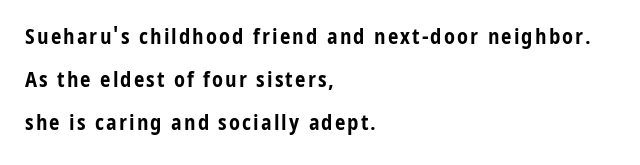
{"italic": "no", "bold": "yes", "underline": "no", "align": "left", "line_spacing": "loose", "line_spacing_ratio": 2.05, "glyph_px": 21}
